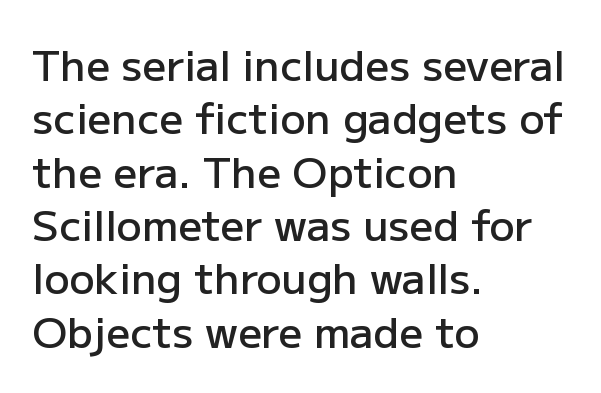
{"serif": "no", "italic": "no", "bold": "semi", "weight": "semibold", "width": "normal", "stroke_contrast": "low", "x_height": "medium", "monospaced": "no", "underline": "no", "align": "left", "line_spacing": "normal", "line_spacing_ratio": 1.27, "letter_spacing": "normal", "letter_spacing_em": 0.0, "glyph_px": 42}
